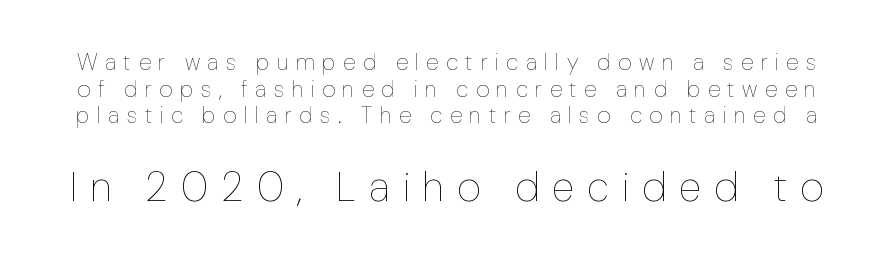
Q: Is the text bold? A: No.
Q: Is the text italic (slanted)? A: No, it is upright.
Q: Is the text underlined? A: No.
Q: Is the spacing between letters normal or unusually wide? A: Unusually wide.
Q: Which block of text is set in a larger size, the first (top) or the second (bottom)? A: The second (bottom) one.
Q: Width (condensed, normal, or wide)? A: Normal.
Q: Stroke contrast? A: Low.
Q: x-height? A: Medium.
Q: Monospaced? A: No.
